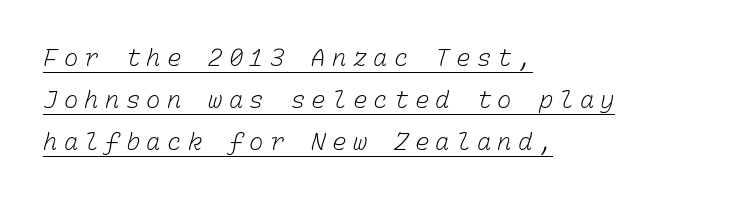
{"bold": "no", "underline": "yes", "align": "left", "line_spacing_ratio": 1.76, "letter_spacing": "wide", "letter_spacing_em": 0.26, "glyph_px": 24}
